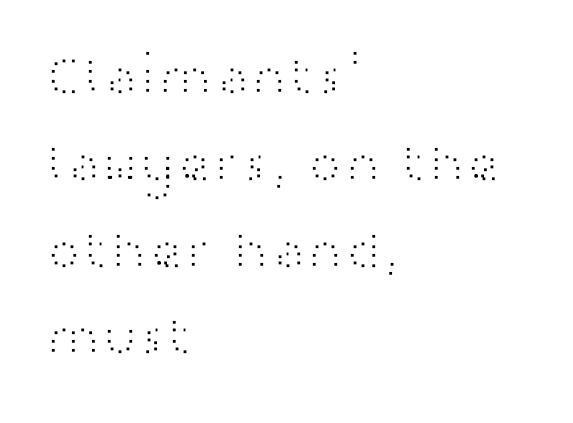
The letters advance in unequal steps, a hallmark of proportional type. The type family on display is of the sans-serif kind. Line spacing here is normal. This rendering uses left alignment, leaving the right contour irregular. The line texture is even and compact thanks to regular tracking. The type sits square on the baseline with zero lean.
